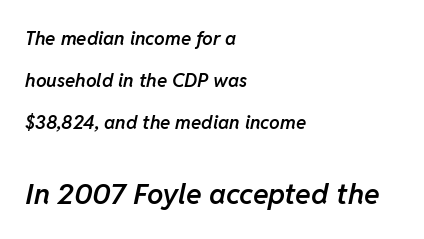
A student would notice the bottom passage is typeset larger than what precedes it. This block would shrink considerably if given ordinary leading; it's expanded now. A bit beefed up — I'd call it semibold rather than bold. Check the space under the baseline: it is left empty. Glyph-to-glyph distance matches everyday printed text. Rendered with sloped, italic letterforms.
